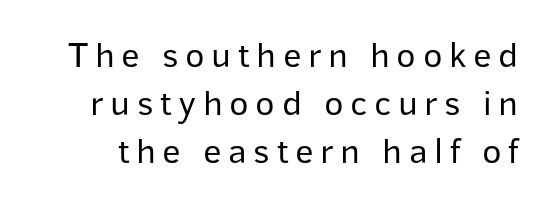
{"serif": "no", "italic": "no", "bold": "no", "weight": "regular", "width": "normal", "stroke_contrast": "low", "x_height": "medium", "monospaced": "no", "underline": "no", "line_spacing": "normal", "line_spacing_ratio": 1.33, "glyph_px": 36}
